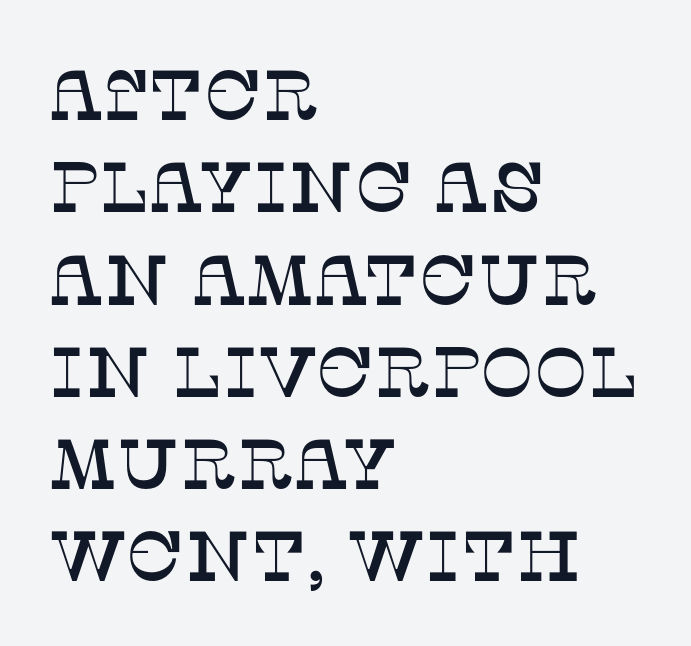
{"serif": "yes", "italic": "no", "width": "normal", "stroke_contrast": "low", "x_height": "large", "monospaced": "no", "underline": "no", "align": "left", "line_spacing": "normal", "line_spacing_ratio": 1.3, "letter_spacing": "normal", "letter_spacing_em": 0.0, "glyph_px": 71}
